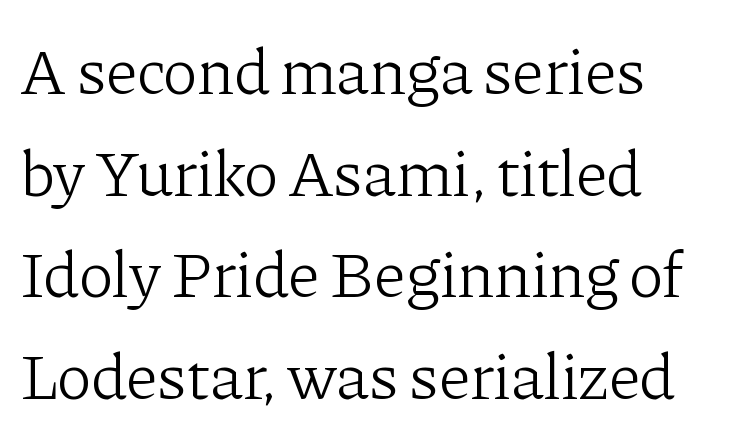
Q: Is the text bold? A: No.
Q: Is the text italic (slanted)? A: No, it is upright.
Q: Is the typeface a serif or a sans-serif typeface? A: Serif.
Q: Is the text underlined? A: No.
Q: Is the spacing between letters normal or unusually wide? A: Normal.
Q: Is the spacing between lines tight, normal or loose? A: Normal.
Q: Width (condensed, normal, or wide)? A: Normal.
Q: Stroke contrast? A: Low.
Q: x-height? A: Medium.
Q: Monospaced? A: No.
